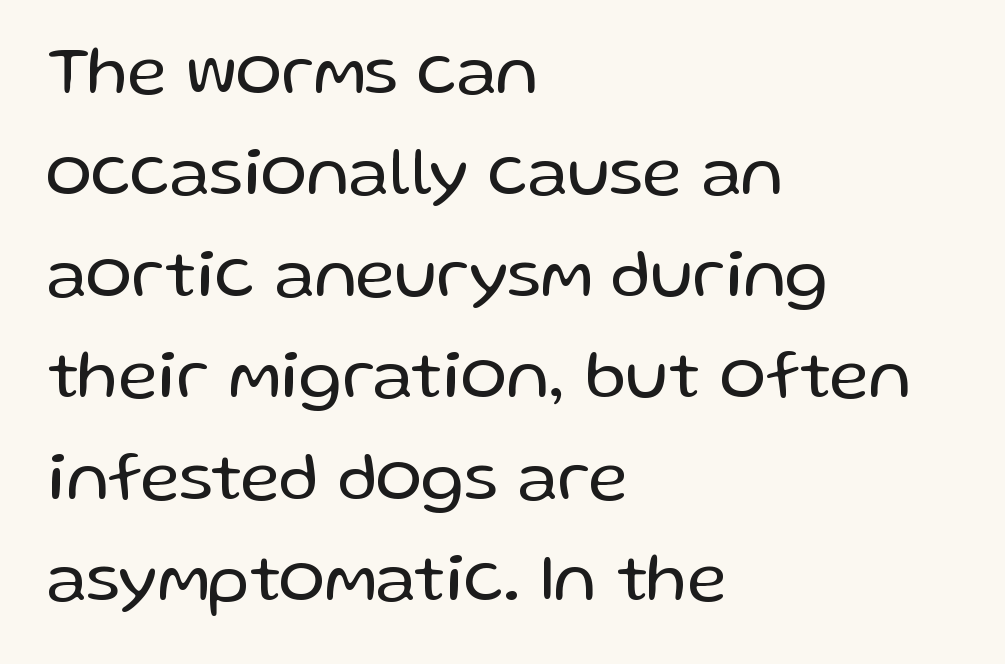
The image shows 69 px regular-weight sans-serif type, upright; set left-aligned, normal line spacing (1.47x), normal letter spacing, not underlined; low stroke contrast and a medium x-height.
